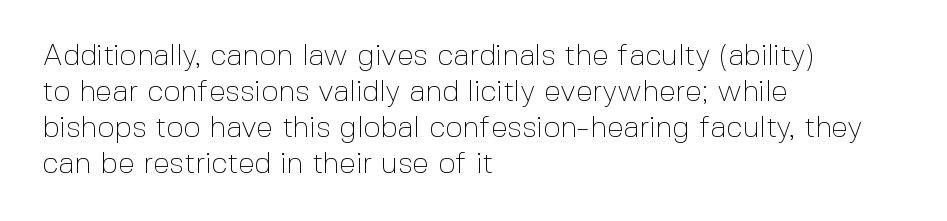
The image shows 30 px thin sans-serif type, upright; set left-aligned, line spacing 1.2x, normal letter spacing, not underlined; a medium x-height.
